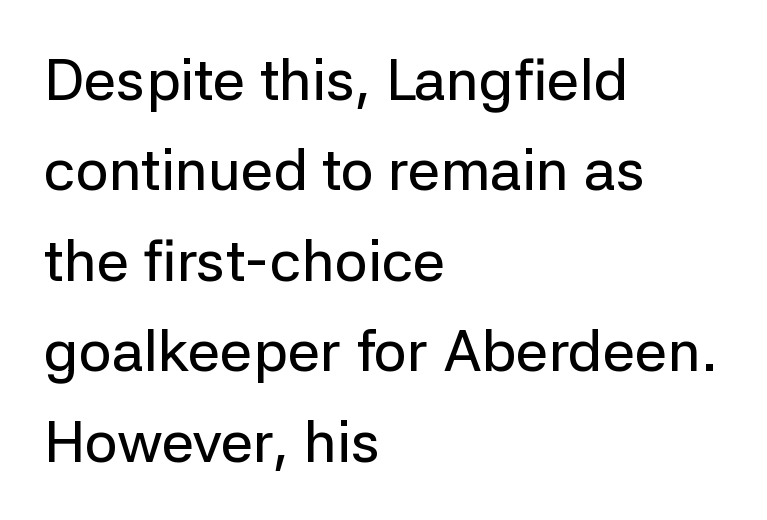
The image shows 58 px sans-serif type, upright; set left-aligned, normal line spacing (1.56x), normal letter spacing, not underlined; low stroke contrast and a medium x-height.
